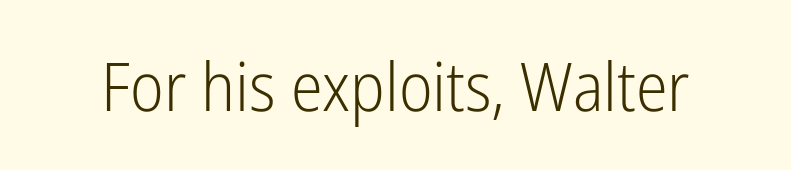
The typography opts for an upright posture over an oblique one. Nothing unusual about the tracking: characters are spaced as the font intends. No extra ink here — the face is not bold. Here the designer chose a conventional face with non-uniform glyph widths. The passage shown is not underscored anywhere.
